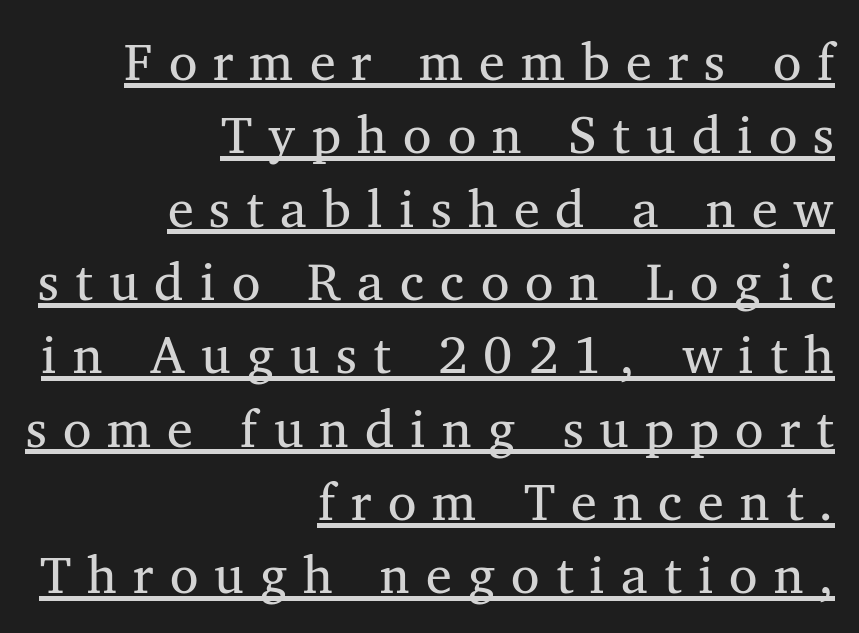
The image shows 52 px regular-weight serif type; set right-aligned, normal line spacing (1.41x), unusually wide letter spacing (+0.31 em), underlined; medium stroke contrast and a medium x-height.
